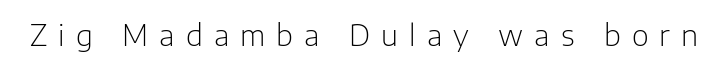
Q: Is the text bold? A: No.
Q: Is the text italic (slanted)? A: No, it is upright.
Q: Is the typeface a serif or a sans-serif typeface? A: Sans-serif.
Q: Is the text underlined? A: No.
Q: Is the spacing between letters normal or unusually wide? A: Unusually wide.
Q: Width (condensed, normal, or wide)? A: Normal.
Q: Stroke contrast? A: Low.
Q: x-height? A: Medium.
Q: Monospaced? A: No.
